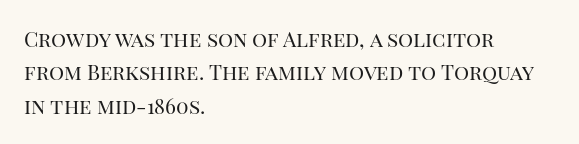
How would I describe the line gaps? Plain and ordinary. Weight: in the light-to-regular range. The type is set solid horizontally, with unmodified tracking. The lines are quadded left.
